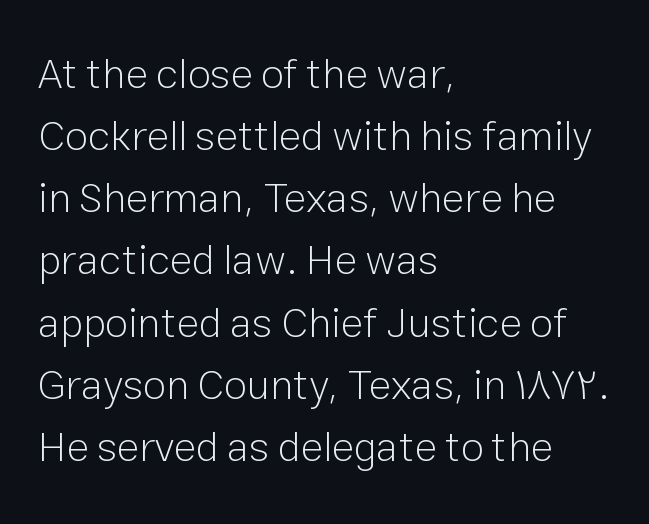
{"serif": "no", "italic": "no", "bold": "no", "weight": "light", "width": "normal", "stroke_contrast": "low", "x_height": "medium", "monospaced": "no", "underline": "no", "align": "left", "line_spacing": "normal", "line_spacing_ratio": 1.48, "letter_spacing": "normal", "letter_spacing_em": 0.0, "glyph_px": 42}
